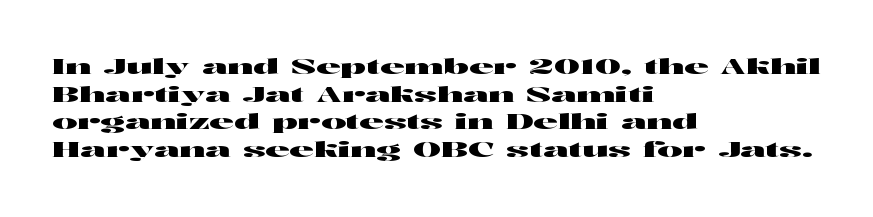
The image shows 21 px text type, upright; set left-aligned, normal line spacing (1.32x), normal letter spacing, not underlined.
